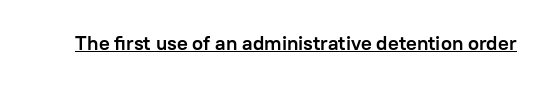
Weight: bold. Is the letter spacing exaggerated? No — it looks like the ordinary default. In designer terms, the underline attribute is active on this setting. A roman cut, with each character standing at attention.
